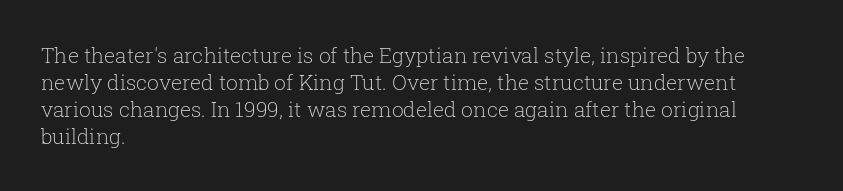
These lines keep a tight, regular rhythm from letter to letter. The rows are spaced the way most documents space them. Nothing heavy about these letters — not bold at all. A roman cut, with each character standing at attention. Check under the words: just untouched page. All the whitespace from short lines collects on the right.
